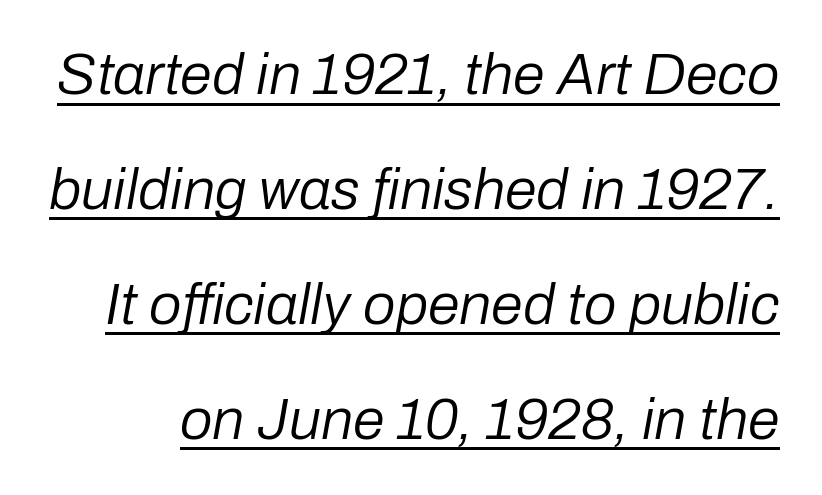
Q: Is the text bold? A: No.
Q: Is the text italic (slanted)? A: Yes, it leans right by about 10 degrees.
Q: Is the text underlined? A: Yes.
Q: Is the spacing between letters normal or unusually wide? A: Normal.
Q: Is the spacing between lines tight, normal or loose? A: Loose.
Q: Width (condensed, normal, or wide)? A: Normal.
Q: Stroke contrast? A: Low.
Q: x-height? A: Medium.
Q: Monospaced? A: No.
